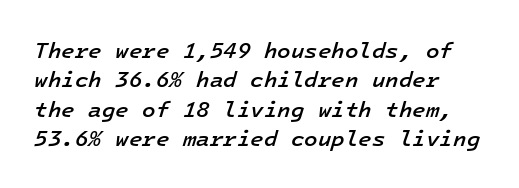
The letters sit at their default tracking, neither squeezed nor spread. Baseline-to-baseline distance is the conventional proportion of letter height. If you drew a line through each stem, it would be angled. Nobody drew a line under any word here. Notice the strokes are somewhat thickened but not fully heavy: this is a semibold. Line beginnings align vertically; line endings do not.
